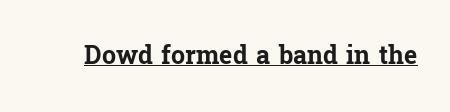
Q: Is the text bold? A: Yes.
Q: Is the text italic (slanted)? A: No, it is upright.
Q: Is the text underlined? A: Yes.
Q: Is the spacing between letters normal or unusually wide? A: Normal.
